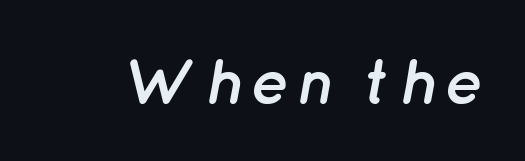
The image shows 64 px semibold type, italic (leaning right); set not underlined; low stroke contrast and a medium x-height.
